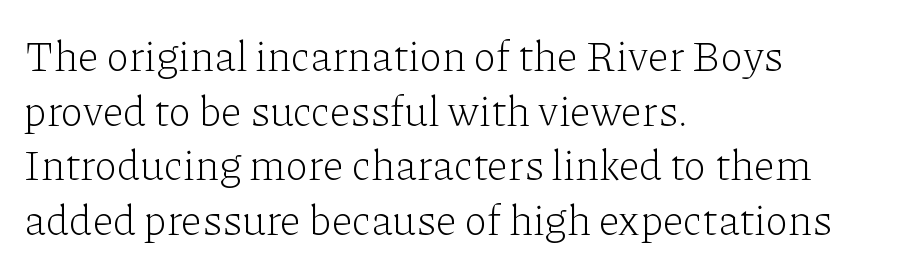
Note: serifs present on the glyphs. Interline gaps are of average width in this sample. How are the letters spaced? Ordinarily, with no added tracking. Reading down the block, your eye returns to a fixed left position each line.
